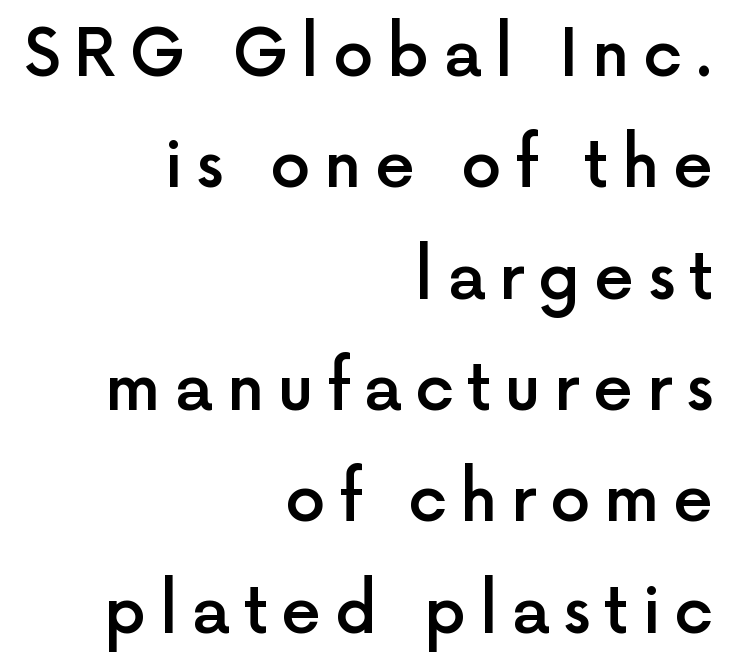
{"serif": "no", "italic": "no", "bold": "semi", "weight": "semibold", "width": "normal", "x_height": "medium", "monospaced": "no", "underline": "no", "align": "right", "line_spacing_ratio": 1.74, "letter_spacing": "wide", "letter_spacing_em": 0.21, "glyph_px": 64}
